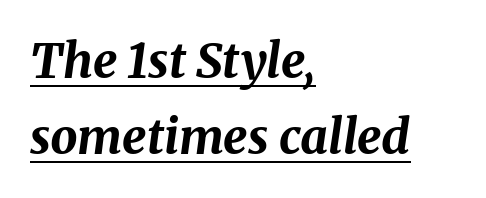
The image shows 48 px bold type, italic (leaning right); set left-aligned, normal line spacing (1.58x), normal letter spacing, underlined; medium stroke contrast and a medium x-height.
